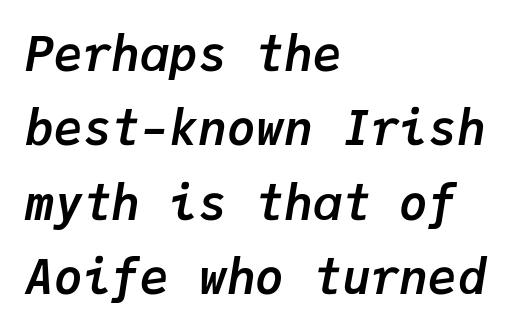
The image shows 48 px semibold type, italic (leaning right), monospaced; set left-aligned, normal line spacing (1.55x), normal letter spacing, not underlined; low stroke contrast and a medium x-height.
